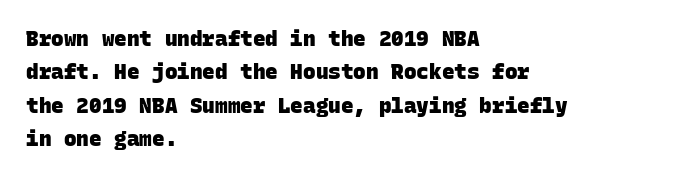
{"bold": "yes", "underline": "no", "align": "left", "line_spacing": "normal", "line_spacing_ratio": 1.59, "letter_spacing": "normal", "letter_spacing_em": 0.0, "glyph_px": 21}
